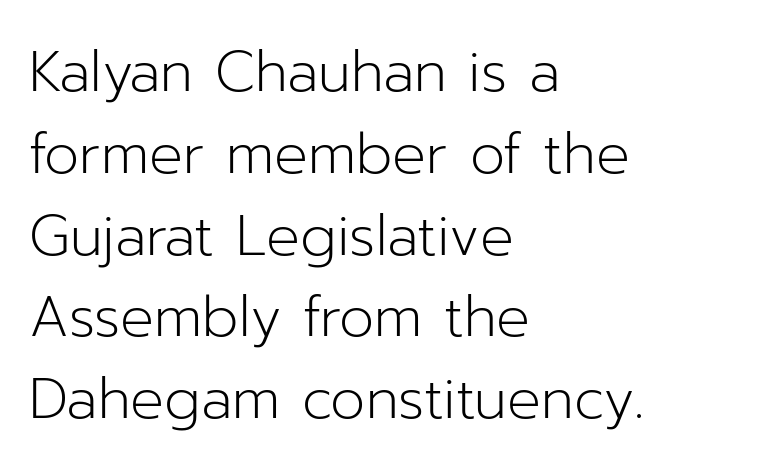
Q: Is the text bold? A: No.
Q: Is the text italic (slanted)? A: No, it is upright.
Q: Is the typeface a serif or a sans-serif typeface? A: Sans-serif.
Q: Is the text underlined? A: No.
Q: How is the paragraph aligned? A: Left-aligned.
Q: Is the spacing between letters normal or unusually wide? A: Normal.
Q: Is the spacing between lines tight, normal or loose? A: Normal.
Q: Width (condensed, normal, or wide)? A: Normal.
Q: Stroke contrast? A: Low.
Q: x-height? A: Medium.
Q: Monospaced? A: No.
